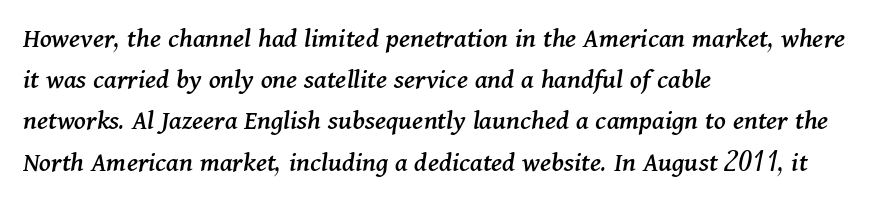
The image shows 29 px serif type, italic (leaning right); set left-aligned, normal line spacing (1.42x), normal letter spacing, not underlined; medium stroke contrast and a medium x-height.
